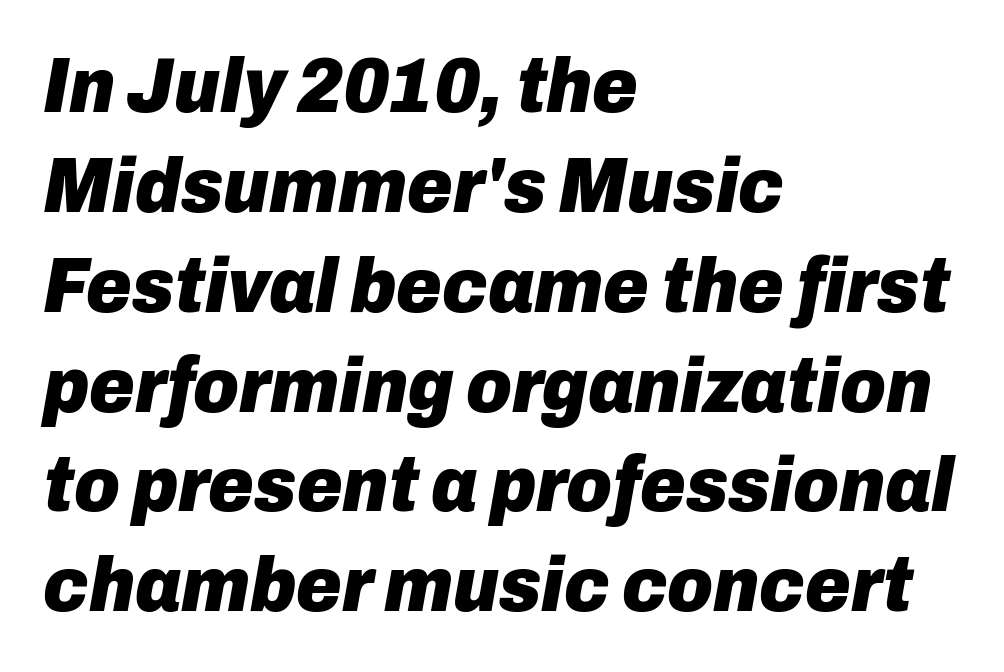
Leftover space on each line is placed entirely after the last word. A dark, heavy texture on the line: the type is bold. A typesetter would mark this as italic. Tracking here is standard; glyphs follow each other at the usual distance. The face used here is proportionally spaced, like ordinary book or web type.
